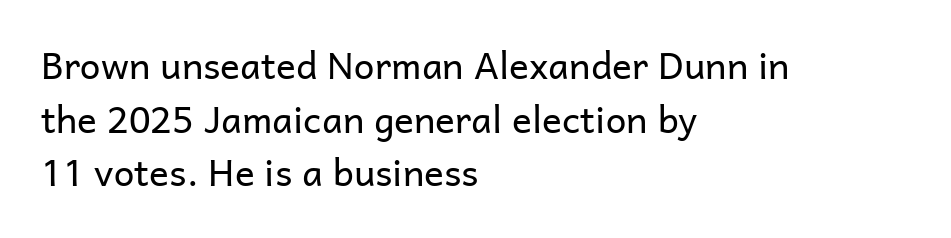
Where is the straight margin? On the left. Counters stay open thanks to moderate or lighter strokes. Normally led — the rows are evenly, conventionally spaced. You could call the tracking neutral — neither tight nor loose. Is this a fixed-width face? No — the glyphs have proportional, varying widths.
